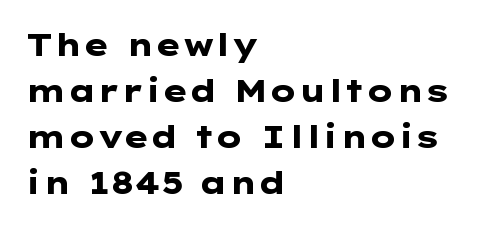
Q: Is the text bold? A: Yes.
Q: Is the text italic (slanted)? A: No, it is upright.
Q: Is the typeface a serif or a sans-serif typeface? A: Sans-serif.
Q: Is the text underlined? A: No.
Q: How is the paragraph aligned? A: Left-aligned.
Q: Is the spacing between letters normal or unusually wide? A: Normal.
Q: Is the spacing between lines tight, normal or loose? A: Normal.
Q: Width (condensed, normal, or wide)? A: Wide.
Q: Stroke contrast? A: Low.
Q: x-height? A: Medium.
